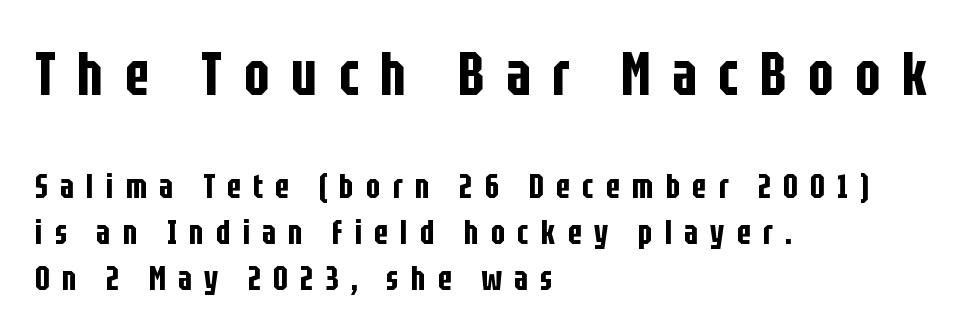
Q: Is the text italic (slanted)? A: No, it is upright.
Q: Is the typeface a serif or a sans-serif typeface? A: Sans-serif.
Q: Is the text underlined? A: No.
Q: How is the paragraph aligned? A: Left-aligned.
Q: Is the spacing between letters normal or unusually wide? A: Unusually wide.
Q: Is the spacing between lines tight, normal or loose? A: Normal.
Q: Which block of text is set in a larger size, the first (top) or the second (bottom)? A: The first (top) one.
Q: Width (condensed, normal, or wide)? A: Condensed.
Q: Stroke contrast? A: Low.
Q: x-height? A: Large.
Q: Monospaced? A: No.
